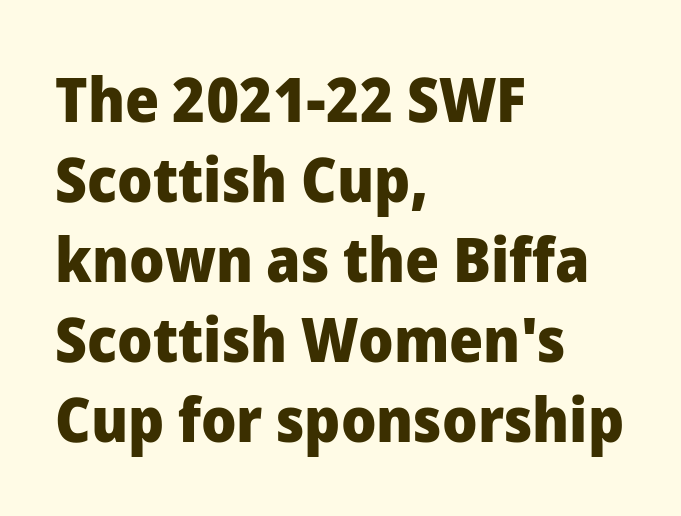
{"serif": "no", "italic": "no", "bold": "yes", "weight": "heavy", "width": "normal", "stroke_contrast": "low", "x_height": "medium", "monospaced": "no", "underline": "no", "align": "left", "line_spacing": "normal", "line_spacing_ratio": 1.29, "letter_spacing": "normal", "letter_spacing_em": 0.0, "glyph_px": 62}
